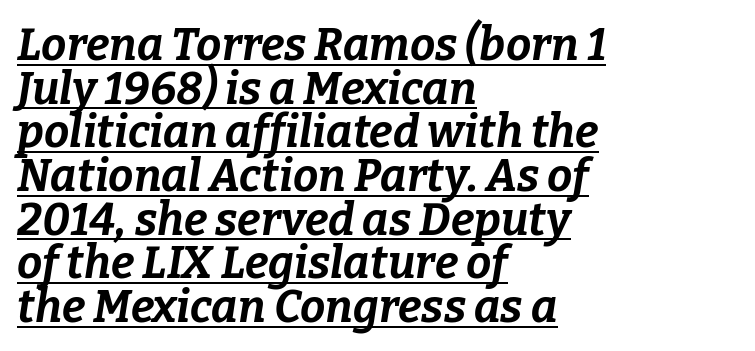
Q: Is the text bold? A: Yes.
Q: Is the text italic (slanted)? A: Yes, it leans right by about 9 degrees.
Q: Is the text underlined? A: Yes.
Q: How is the paragraph aligned? A: Left-aligned.
Q: Is the spacing between letters normal or unusually wide? A: Normal.
Q: Is the spacing between lines tight, normal or loose? A: Tight.
Q: Width (condensed, normal, or wide)? A: Normal.
Q: Stroke contrast? A: Low.
Q: x-height? A: Medium.
Q: Monospaced? A: No.
